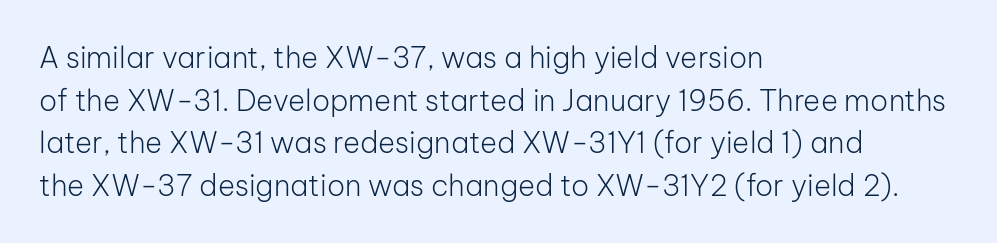
Heaviness? Minimal to ordinary, like unemphasized prose. A normal amount of white space separates one row of letters from the next. No extra tracking has been applied to these lines. The letters advance in unequal steps, a hallmark of proportional type. The typography opts for an upright posture over an oblique one. Each line starts at the same left margin while the right side varies.
